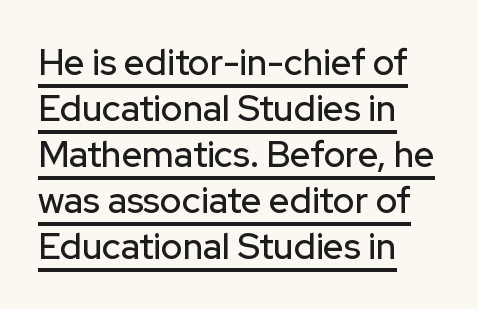
The ragged edge is on the right, which tells us the setting is flush left. The rendering uses natural spacing where letterforms have individual widths. Descenders here cross a horizontal rule under the line. The horizontal fit of the characters is conventional and even.
